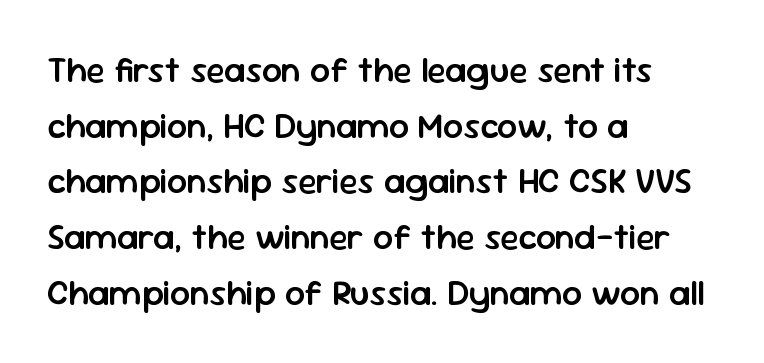
Rendered with straight, roman letterforms. These lines are set flush left with a ragged right edge. Evenly set lines give the paragraph a standard silhouette. I'd describe the lettering as semibold — firm but not a full bold. The font family rendered here belongs to the sans-serif group.
